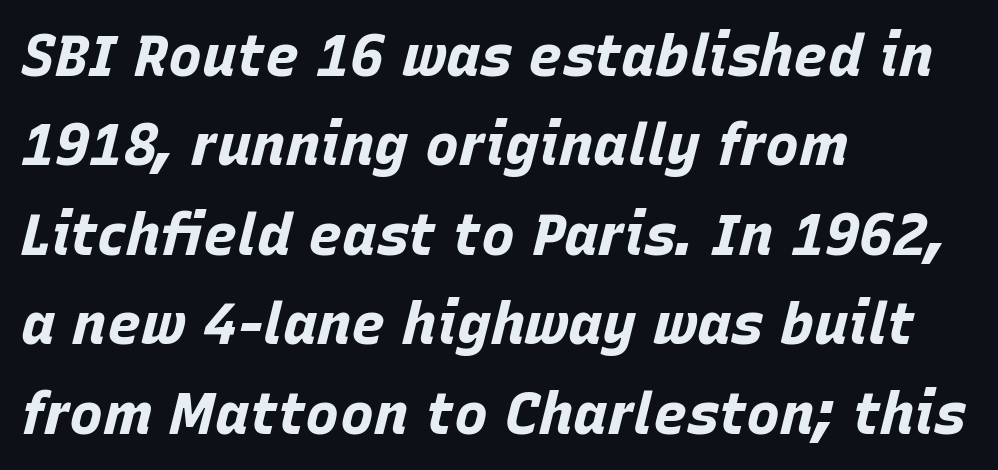
{"italic": "yes", "lean": "right", "slant_degrees": 15, "bold": "yes", "weight": "bold", "width": "normal", "stroke_contrast": "low", "x_height": "large", "monospaced": "no", "underline": "no", "align": "left", "line_spacing": "normal", "line_spacing_ratio": 1.57, "letter_spacing": "normal", "letter_spacing_em": 0.0, "glyph_px": 57}
